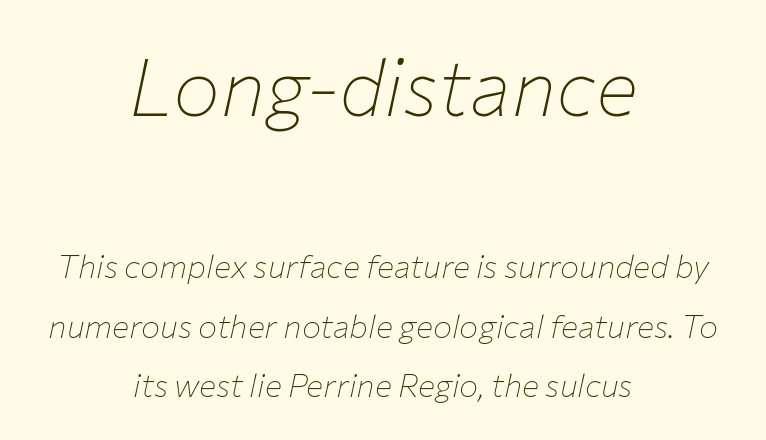
The image shows 79 px thin type, italic (leaning right); set centered, line spacing 1.86x, normal letter spacing, not underlined; the first (top) block is 2.47x larger; low stroke contrast and a medium x-height.
